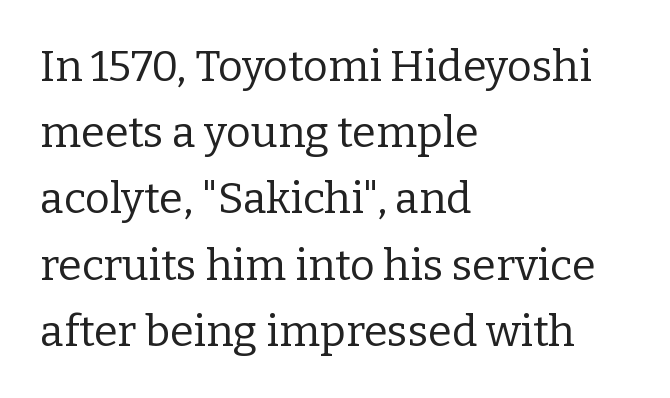
The image shows 43 px regular-weight serif type, upright; set left-aligned, normal line spacing (1.54x), normal letter spacing, not underlined; low stroke contrast and a medium x-height.
